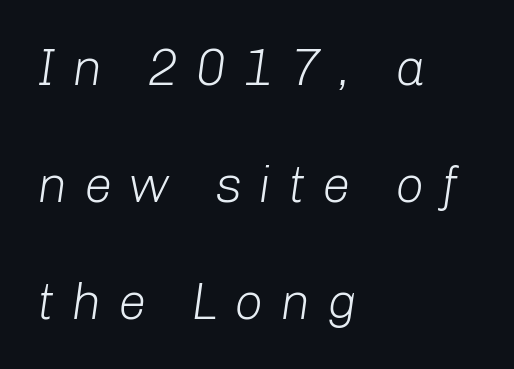
The image shows 51 px light type, italic (leaning right); set left-aligned, loose line spacing (2.29x), unusually wide letter spacing (+0.32 em), not underlined; low stroke contrast and a medium x-height.
